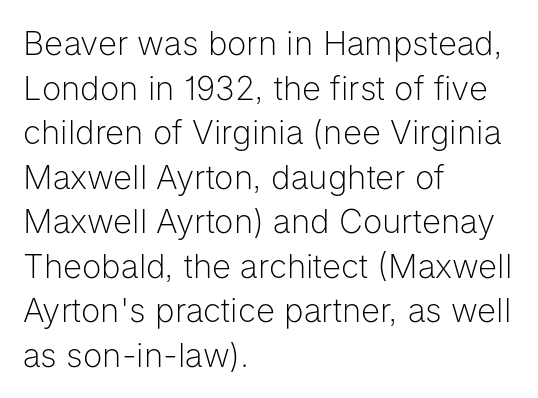
{"serif": "no", "italic": "no", "bold": "no", "weight": "light", "width": "normal", "stroke_contrast": "low", "x_height": "medium", "monospaced": "no", "underline": "no", "align": "left", "line_spacing": "normal", "line_spacing_ratio": 1.35, "letter_spacing": "normal", "letter_spacing_em": 0.0, "glyph_px": 33}
